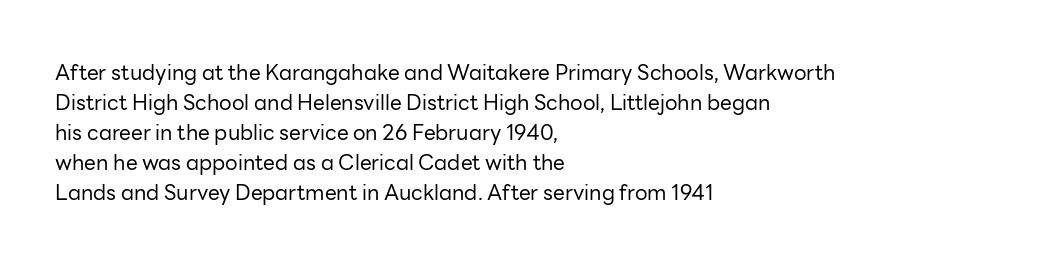
The image shows 21 px text type, upright; set left-aligned, normal line spacing (1.43x), normal letter spacing, not underlined.
